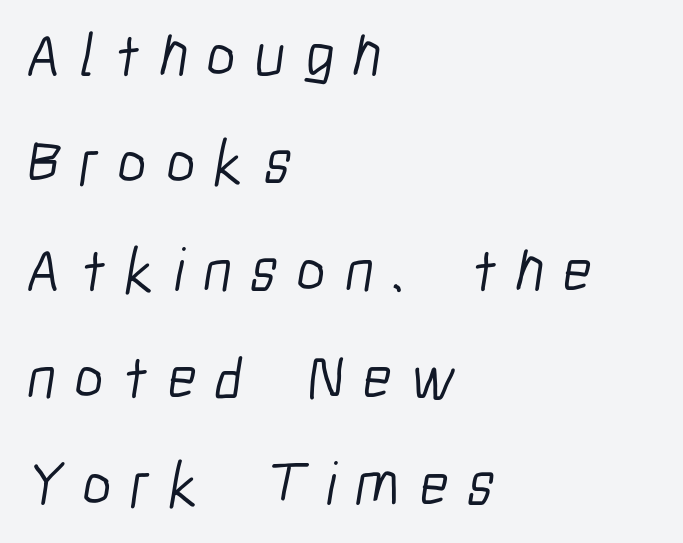
{"serif": "no", "bold": "no", "weight": "light", "width": "condensed", "stroke_contrast": "low", "x_height": "medium", "monospaced": "no", "underline": "no", "align": "left", "line_spacing_ratio": 1.73, "letter_spacing": "wide", "letter_spacing_em": 0.3, "glyph_px": 62}
